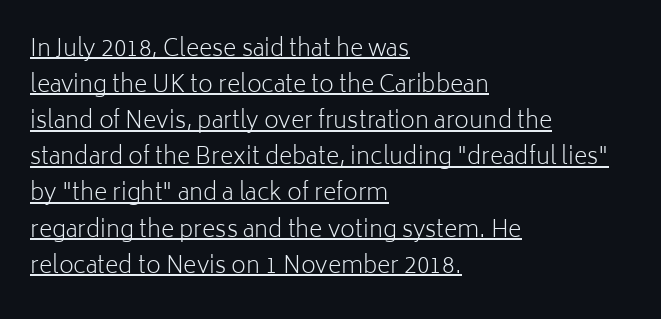
The image shows 23 px text type, upright; set left-aligned, normal line spacing (1.57x), normal letter spacing, underlined.
